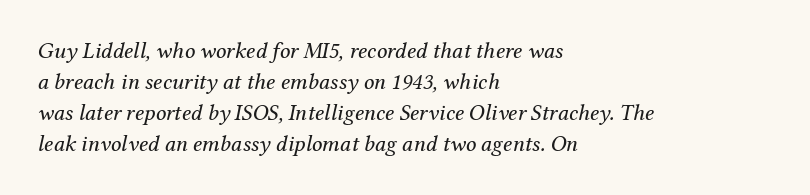
The image shows 23 px text type, italic (leaning right); set left-aligned, normal line spacing (1.35x), normal letter spacing, not underlined.
